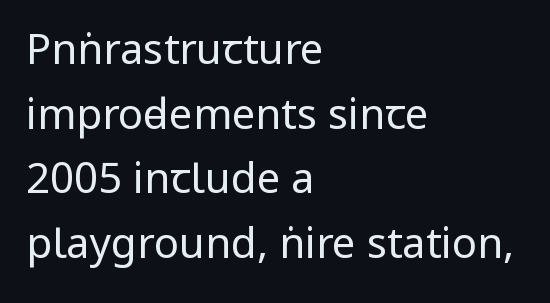
Posture: upright roman. Does extra space separate the letters? No, they use regular spacing. Note the varied advance widths — an 'i' is clearly narrower than an 'm'. Interline gaps are of average width in this sample. Only glyphs here, with clear space below each row. The paragraph shown leans on its left margin.
